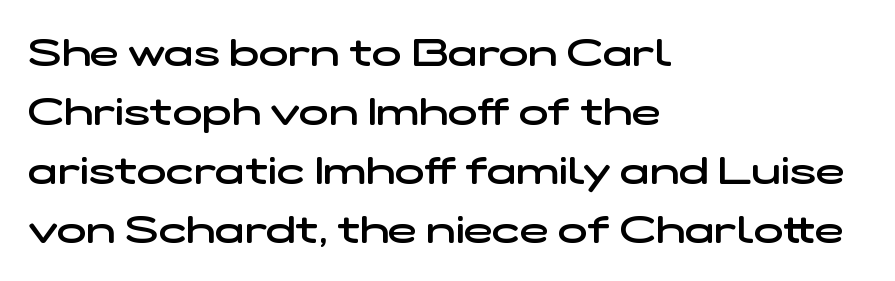
{"serif": "no", "bold": "semi", "weight": "semibold", "width": "wide", "stroke_contrast": "low", "x_height": "medium", "monospaced": "no", "underline": "no", "align": "left", "line_spacing": "normal", "line_spacing_ratio": 1.51, "letter_spacing": "normal", "letter_spacing_em": 0.0, "glyph_px": 39}
